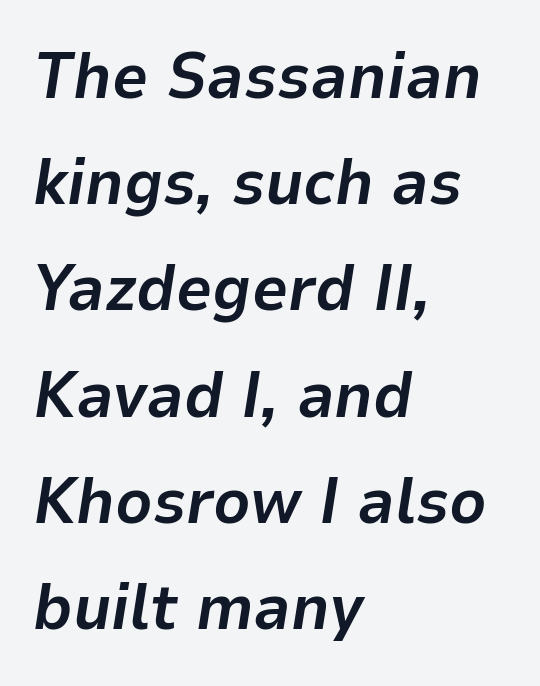
{"italic": "yes", "lean": "right", "slant_degrees": 9, "bold": "yes", "weight": "bold", "width": "normal", "stroke_contrast": "low", "x_height": "medium", "monospaced": "no", "underline": "no", "align": "left", "line_spacing": "normal", "line_spacing_ratio": 1.66, "letter_spacing": "normal", "letter_spacing_em": 0.0, "glyph_px": 64}
